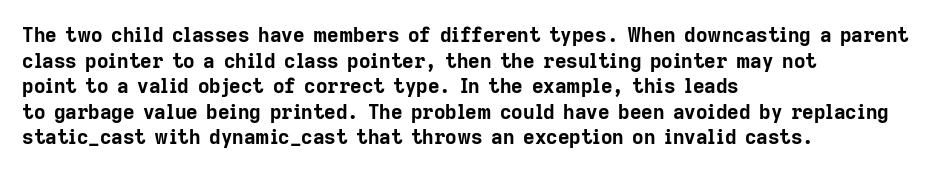
Q: Is the text bold? A: Yes.
Q: Is the text italic (slanted)? A: No, it is upright.
Q: Is the text underlined? A: No.
Q: How is the paragraph aligned? A: Left-aligned.
Q: Is the spacing between letters normal or unusually wide? A: Normal.
Q: Is the spacing between lines tight, normal or loose? A: Normal.
